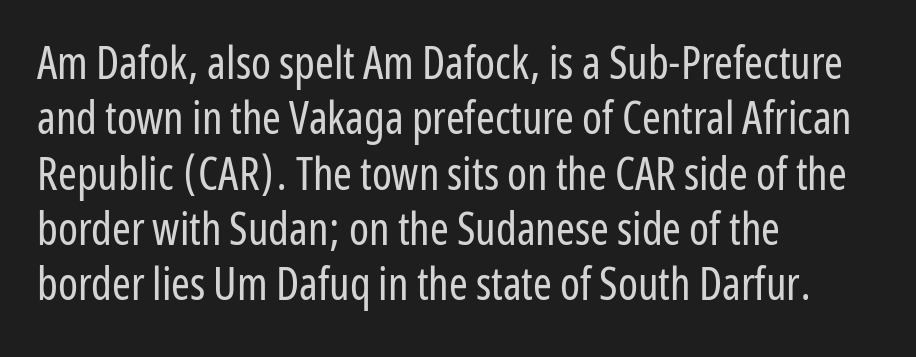
Q: Is the text bold? A: No.
Q: Is the text italic (slanted)? A: No, it is upright.
Q: Is the typeface a serif or a sans-serif typeface? A: Sans-serif.
Q: Is the text underlined? A: No.
Q: How is the paragraph aligned? A: Left-aligned.
Q: Is the spacing between letters normal or unusually wide? A: Normal.
Q: Width (condensed, normal, or wide)? A: Condensed.
Q: Stroke contrast? A: Low.
Q: x-height? A: Medium.
Q: Monospaced? A: No.
